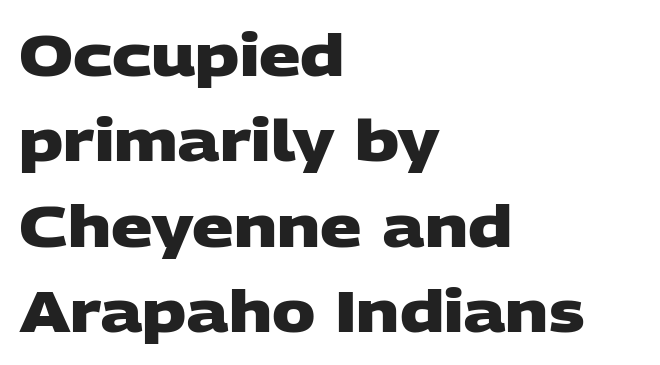
Q: Is the text bold? A: Yes.
Q: Is the typeface a serif or a sans-serif typeface? A: Sans-serif.
Q: Is the text underlined? A: No.
Q: How is the paragraph aligned? A: Left-aligned.
Q: Is the spacing between letters normal or unusually wide? A: Normal.
Q: Is the spacing between lines tight, normal or loose? A: Normal.
Q: Width (condensed, normal, or wide)? A: Wide.
Q: Stroke contrast? A: Low.
Q: x-height? A: Large.
Q: Monospaced? A: No.
